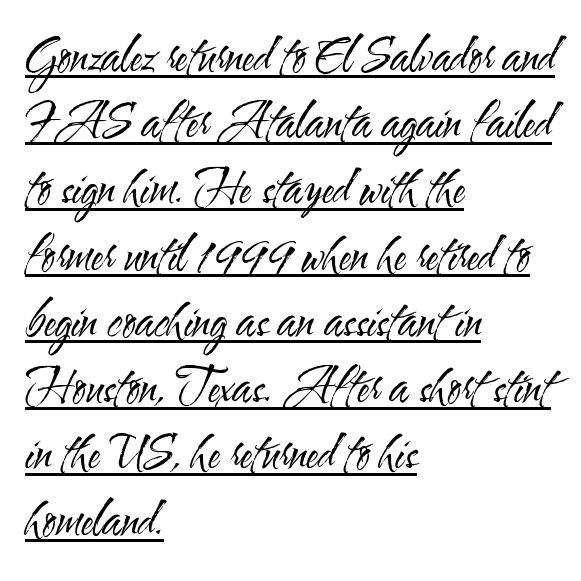
{"serif": "no", "bold": "no", "weight": "regular", "width": "condensed", "stroke_contrast": "medium", "x_height": "small", "monospaced": "no", "underline": "yes", "align": "left", "line_spacing": "normal", "line_spacing_ratio": 1.44, "letter_spacing": "normal", "letter_spacing_em": 0.0, "glyph_px": 46}
